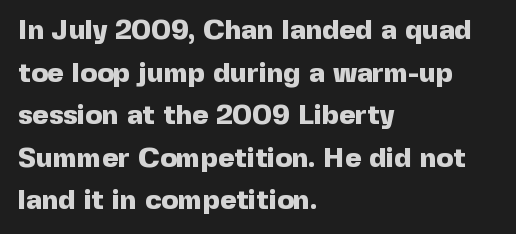
{"serif": "no", "italic": "no", "bold": "yes", "weight": "heavy", "width": "normal", "x_height": "medium", "monospaced": "no", "underline": "no", "align": "left", "line_spacing": "normal", "line_spacing_ratio": 1.52, "letter_spacing": "normal", "letter_spacing_em": 0.0, "glyph_px": 28}
